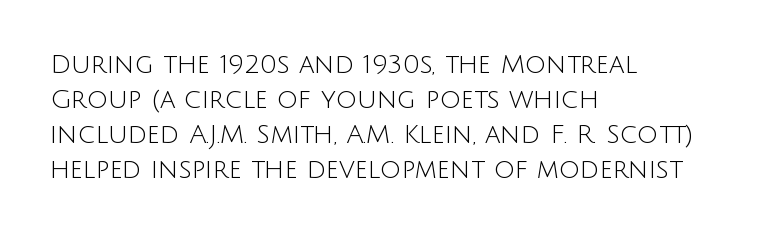
The image shows 26 px text type, upright; set left-aligned, normal line spacing (1.35x), normal letter spacing, not underlined.
